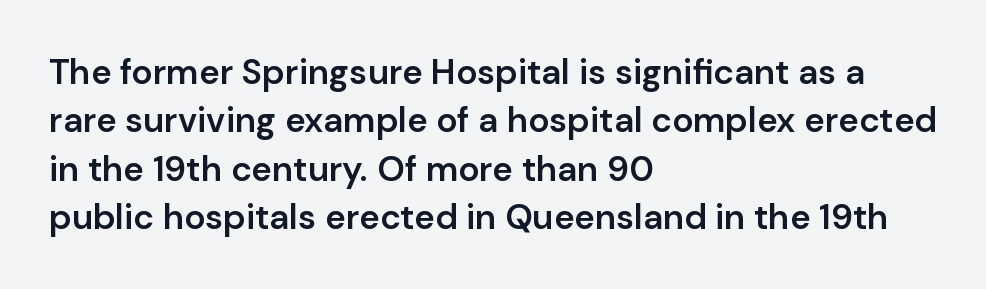
The image shows 35 px semibold sans-serif type, upright; set left-aligned, normal line spacing (1.38x), normal letter spacing, not underlined; low stroke contrast and a medium x-height.
